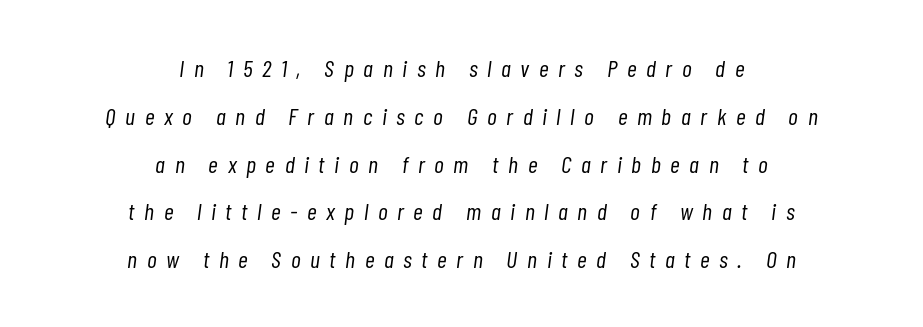
The image shows 24 px text type, italic (leaning right); set centered, loose line spacing (1.99x), unusually wide letter spacing (+0.4 em), not underlined.
